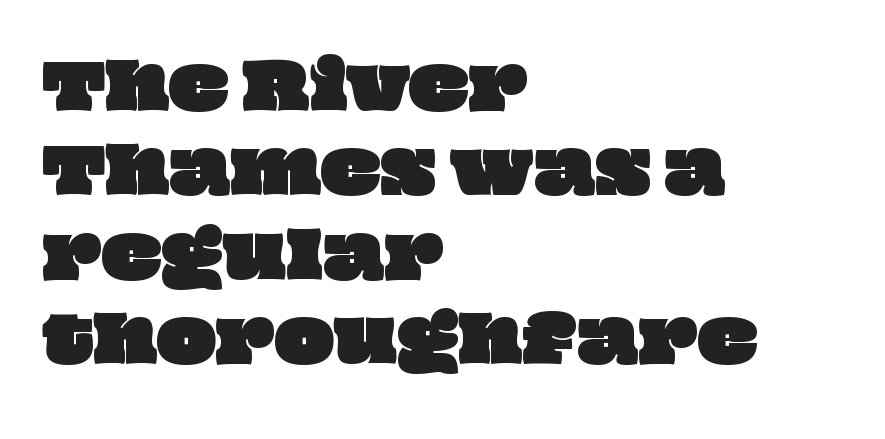
The image shows 63 px wide type; set left-aligned, normal line spacing (1.34x), normal letter spacing, not underlined; low stroke contrast and a large x-height.
